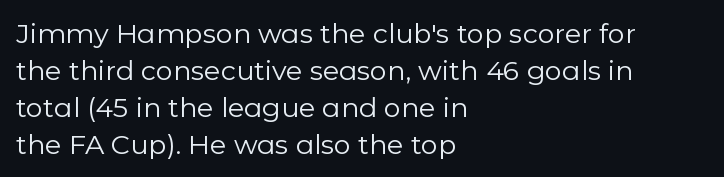
Q: Is the text bold? A: No.
Q: Is the text italic (slanted)? A: No, it is upright.
Q: Is the text underlined? A: No.
Q: How is the paragraph aligned? A: Left-aligned.
Q: Is the spacing between letters normal or unusually wide? A: Normal.
Q: Is the spacing between lines tight, normal or loose? A: Normal.
